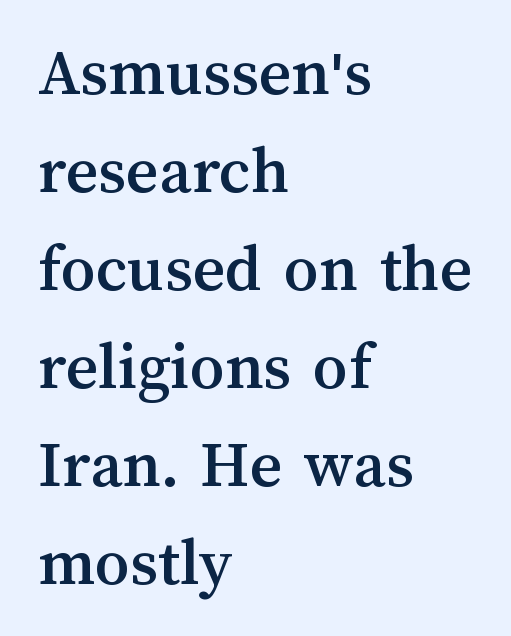
{"italic": "no", "width": "normal", "stroke_contrast": "medium", "x_height": "medium", "monospaced": "no", "underline": "no", "align": "left", "line_spacing": "normal", "line_spacing_ratio": 1.42, "letter_spacing": "normal", "letter_spacing_em": 0.0, "glyph_px": 69}
